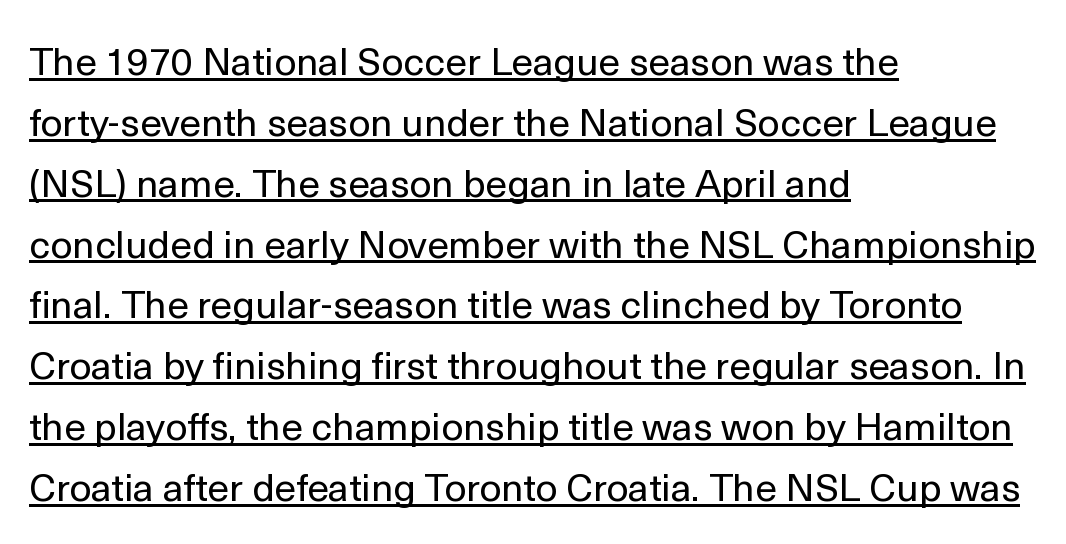
The image shows 39 px regular-weight sans-serif type, upright; set left-aligned, normal line spacing (1.56x), normal letter spacing, underlined; a medium x-height.
